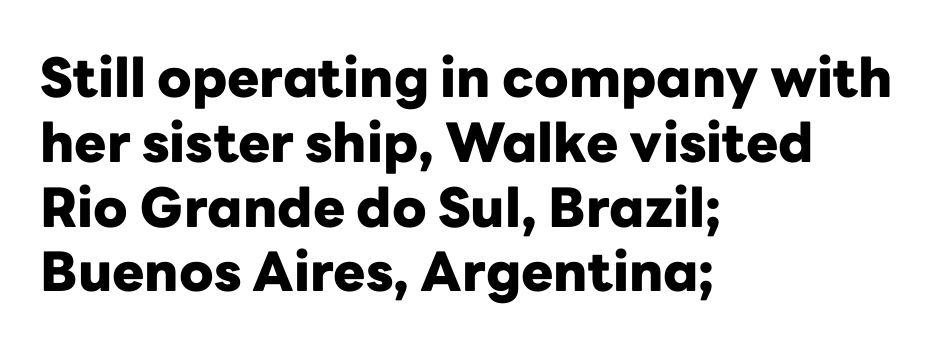
{"serif": "no", "italic": "no", "bold": "yes", "weight": "heavy", "width": "normal", "stroke_contrast": "low", "x_height": "medium", "monospaced": "no", "underline": "no", "align": "left", "line_spacing_ratio": 1.2, "letter_spacing": "normal", "letter_spacing_em": 0.0, "glyph_px": 54}
